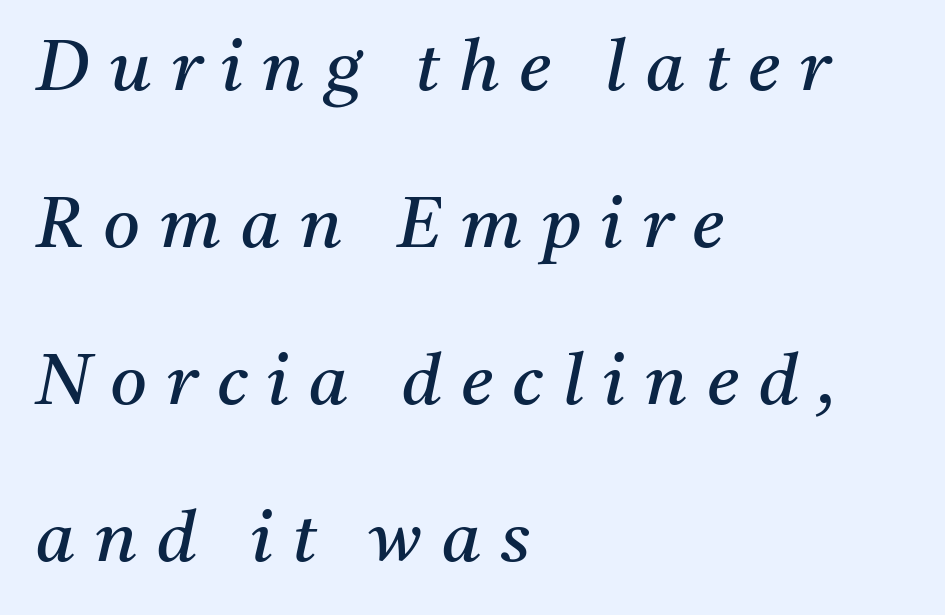
{"serif": "yes", "italic": "yes", "lean": "right", "slant_degrees": 11, "bold": "no", "weight": "regular", "width": "normal", "stroke_contrast": "medium", "x_height": "medium", "monospaced": "no", "underline": "no", "align": "left", "line_spacing": "loose", "line_spacing_ratio": 2.21, "letter_spacing": "wide", "letter_spacing_em": 0.28, "glyph_px": 71}
